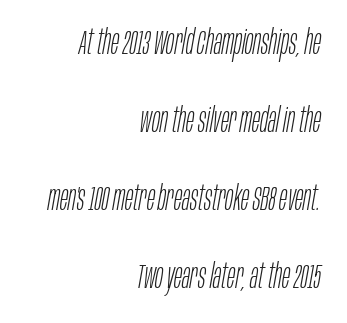
The image shows 34 px light, condensed type, italic (leaning right); set right-aligned, loose line spacing (2.29x), normal letter spacing, not underlined; low stroke contrast and a large x-height.
